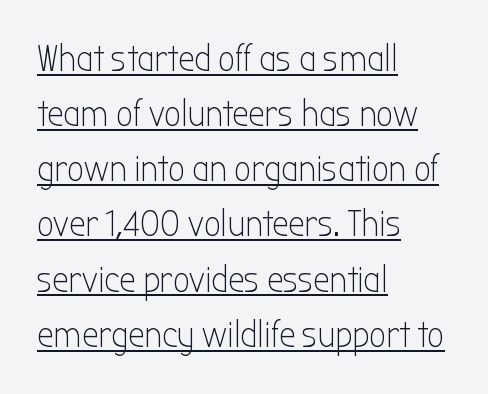
The face used here is proportionally spaced, like ordinary book or web type. Does the lettering tilt? It doesn't — this is upright. Whoever set this chose a conventional vertical rhythm. Students, note that the glyphs here touch the page at normal intervals.
